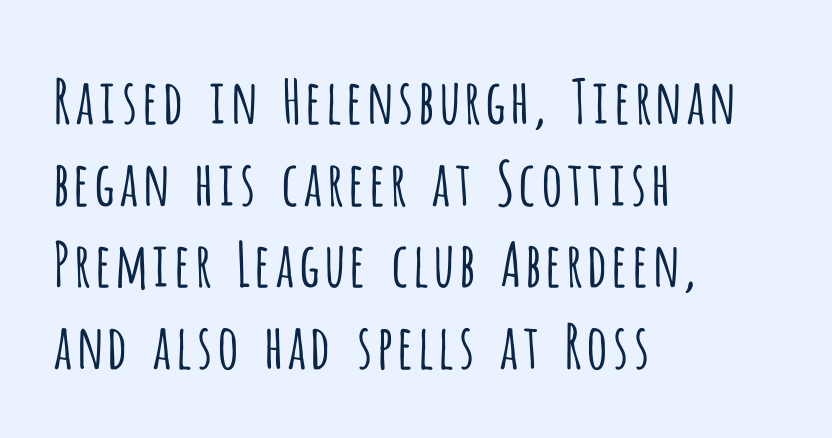
{"serif": "no", "italic": "no", "bold": "no", "weight": "light", "width": "condensed", "stroke_contrast": "low", "x_height": "large", "monospaced": "no", "underline": "no", "align": "left", "line_spacing": "normal", "line_spacing_ratio": 1.34, "letter_spacing": "normal", "letter_spacing_em": 0.0, "glyph_px": 61}
